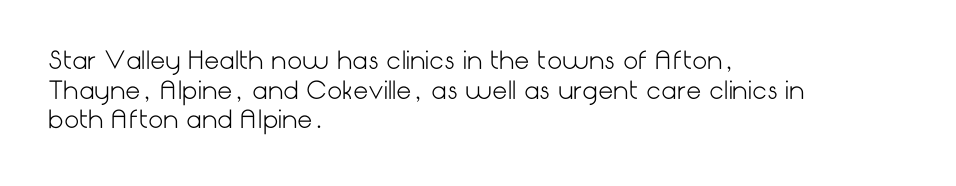
The image shows 24 px text type, upright; set left-aligned, line spacing 1.23x, normal letter spacing, not underlined.
